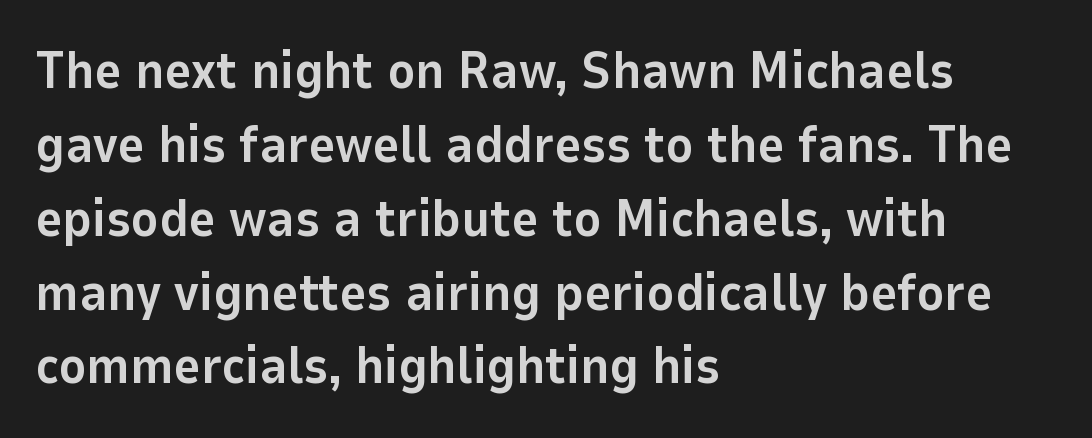
Q: Is the text bold? A: Yes.
Q: Is the text italic (slanted)? A: No, it is upright.
Q: Is the typeface a serif or a sans-serif typeface? A: Sans-serif.
Q: Is the text underlined? A: No.
Q: How is the paragraph aligned? A: Left-aligned.
Q: Is the spacing between letters normal or unusually wide? A: Normal.
Q: Is the spacing between lines tight, normal or loose? A: Normal.
Q: Width (condensed, normal, or wide)? A: Normal.
Q: Stroke contrast? A: Low.
Q: x-height? A: Medium.
Q: Monospaced? A: No.
